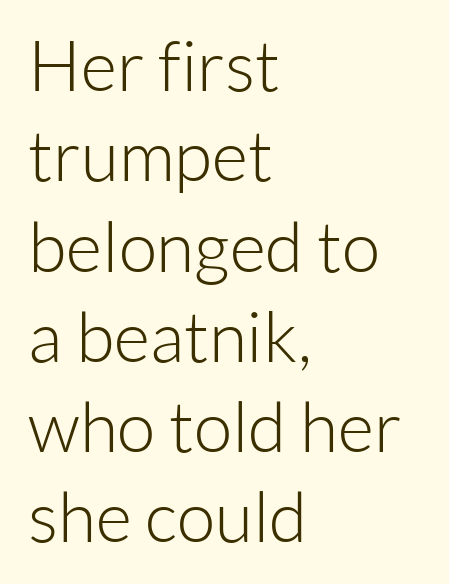
{"serif": "no", "italic": "no", "bold": "no", "weight": "light", "width": "normal", "stroke_contrast": "low", "x_height": "medium", "monospaced": "no", "underline": "no", "align": "left", "line_spacing": "normal", "line_spacing_ratio": 1.29, "letter_spacing": "normal", "letter_spacing_em": 0.0, "glyph_px": 70}
